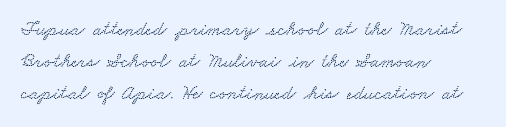
Students, note that the glyphs here touch the page at normal intervals. A clean baseline with only descenders dipping below it. Horizontal alignment here is leftward, the default for most running prose. A typesetter would call this leading conventional body-copy spacing.
